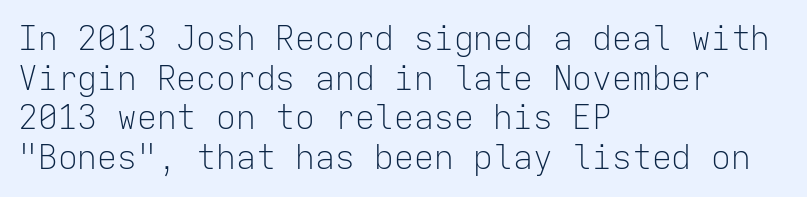
The rendering shows plain stroke endings on the letterforms — a sans-serif design. Fixed-width glyphs throughout — classic coding-font behaviour. Tall strokes in this sample are plumb rather than angled. The space beneath each line is pristine and unruled. Tracking here is standard; glyphs follow each other at the usual distance. No heavy texture on the line: the type isn't bold.
